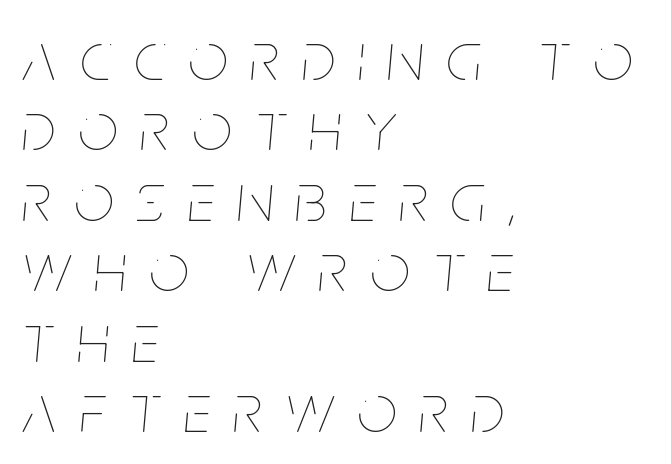
{"italic": "yes", "lean": "right", "slant_degrees": 5, "bold": "no", "weight": "thin", "width": "condensed", "stroke_contrast": "low", "x_height": "large", "monospaced": "no", "underline": "no", "align": "left", "line_spacing": "tight", "line_spacing_ratio": 1.02, "letter_spacing": "wide", "letter_spacing_em": 0.34, "glyph_px": 69}
